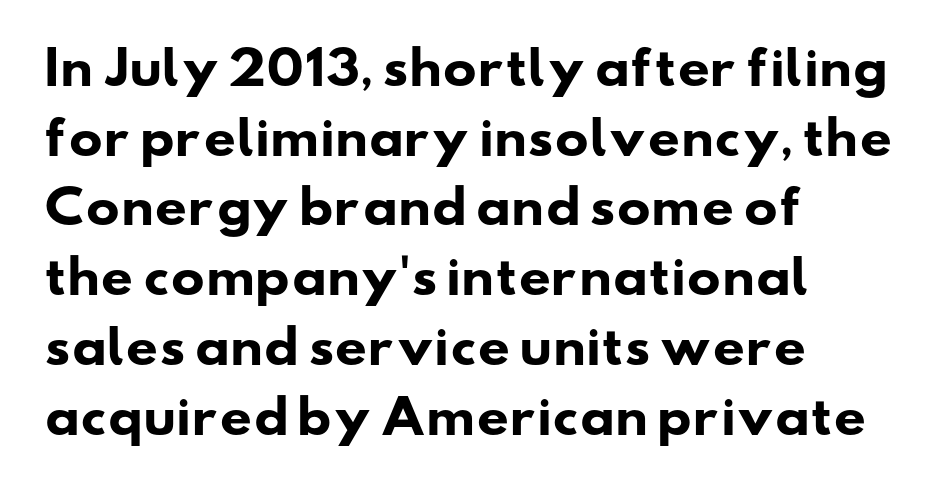
Q: Is the text bold? A: Yes.
Q: Is the typeface a serif or a sans-serif typeface? A: Sans-serif.
Q: Is the text underlined? A: No.
Q: How is the paragraph aligned? A: Left-aligned.
Q: Is the spacing between letters normal or unusually wide? A: Normal.
Q: Is the spacing between lines tight, normal or loose? A: Normal.
Q: Width (condensed, normal, or wide)? A: Wide.
Q: Stroke contrast? A: Low.
Q: x-height? A: Small.
Q: Monospaced? A: No.
